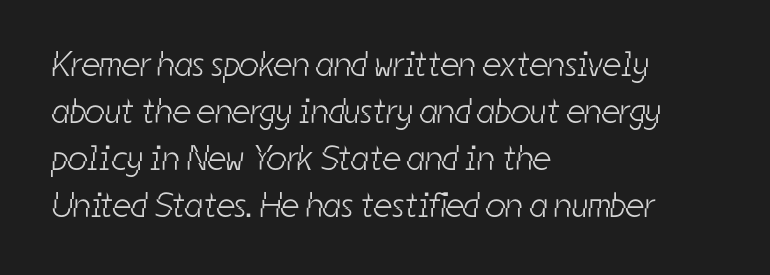
Q: Is the text bold? A: No.
Q: Is the typeface a serif or a sans-serif typeface? A: Sans-serif.
Q: Is the text underlined? A: No.
Q: How is the paragraph aligned? A: Left-aligned.
Q: Is the spacing between letters normal or unusually wide? A: Normal.
Q: Is the spacing between lines tight, normal or loose? A: Normal.
Q: Width (condensed, normal, or wide)? A: Condensed.
Q: Stroke contrast? A: Low.
Q: x-height? A: Medium.
Q: Monospaced? A: No.
